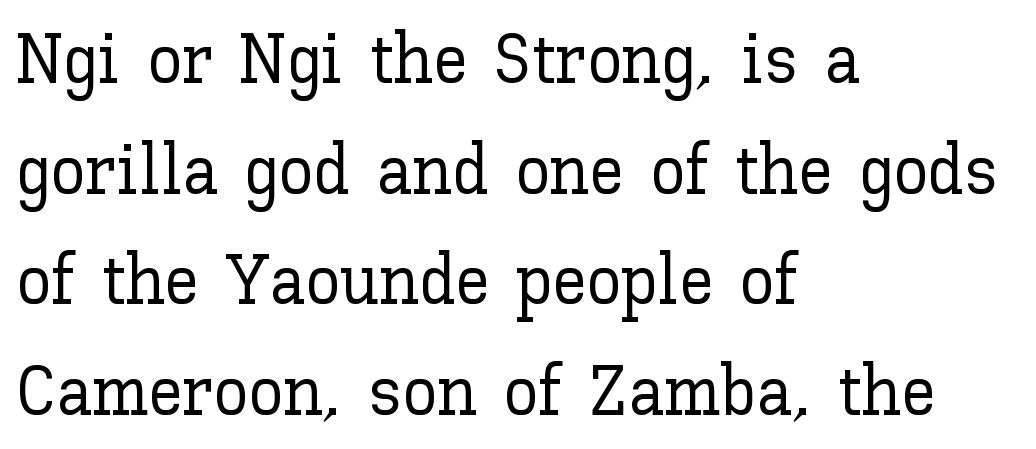
Spacing verdict: proportional, widths tailored to each character. Observe the ordinary spacing: letters are neighbours, not strangers. Lines of text with bare space underneath. Line starts are locked; line ends wander. Vertically, the passage feels balanced, rows spaced as you'd expect.
